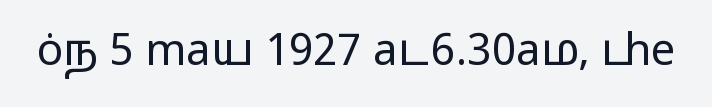
{"serif": "no", "italic": "no", "bold": "no", "weight": "regular", "width": "wide", "stroke_contrast": "low", "x_height": "medium", "monospaced": "no", "underline": "no", "letter_spacing": "normal", "letter_spacing_em": 0.0, "glyph_px": 44}
